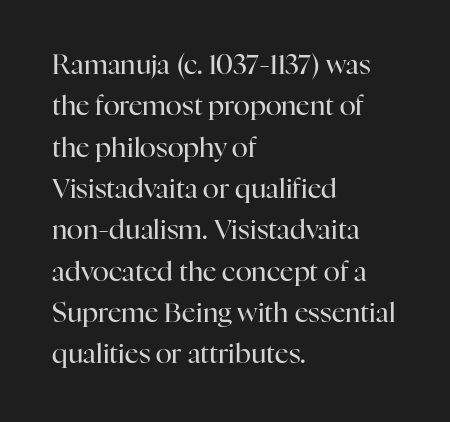
{"italic": "no", "bold": "no", "underline": "no", "align": "left", "line_spacing": "normal", "line_spacing_ratio": 1.53, "letter_spacing": "normal", "letter_spacing_em": 0.0, "glyph_px": 27}
